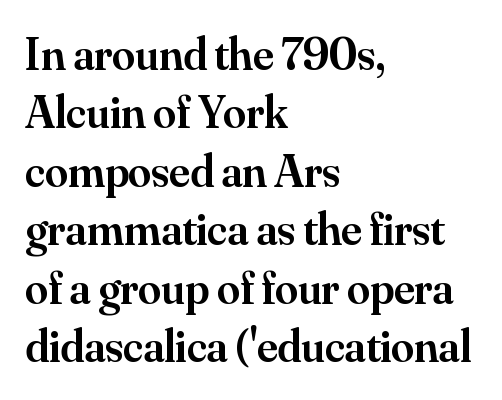
{"serif": "yes", "italic": "no", "bold": "semi", "weight": "semibold", "width": "normal", "stroke_contrast": "medium", "x_height": "small", "monospaced": "no", "underline": "no", "align": "left", "line_spacing": "normal", "line_spacing_ratio": 1.27, "letter_spacing": "normal", "letter_spacing_em": 0.0, "glyph_px": 46}
